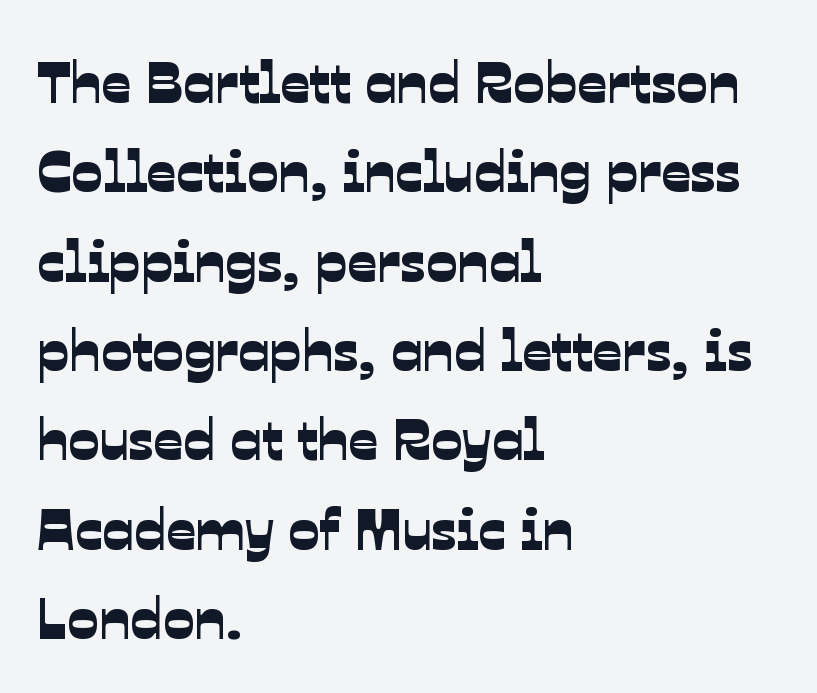
Inter-character spacing is left at the font's built-in metrics. A typesetter would call this proportional, since set widths differ per character. The strip under each line holds only bare page. Serifs: no, the terminals of the letterforms are clean.
